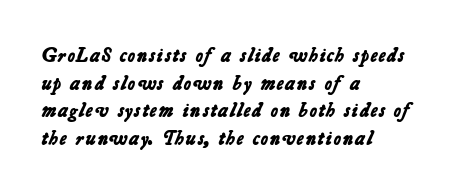
Caption: bold face, heavy strokes. The space directly below the letters is spotless. Letter spacing: default. The text block is weighted toward the left margin, trailing off unevenly rightward. The lines sit at an ordinary, default distance from one another.
